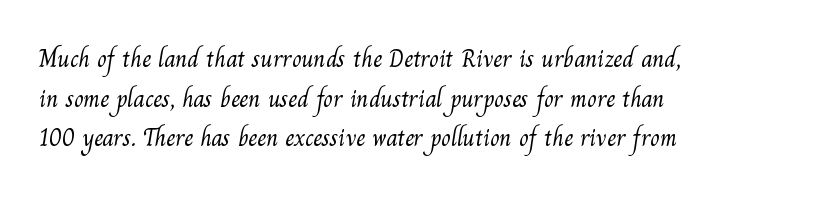
The image shows 25 px text type; set left-aligned, normal line spacing (1.59x), normal letter spacing, not underlined.
